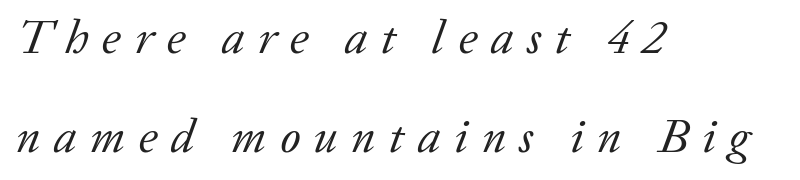
The image shows 48 px regular-weight serif type, italic (leaning right); set left-aligned, loose line spacing (2.06x), unusually wide letter spacing (+0.28 em), not underlined; low stroke contrast and a medium x-height.
